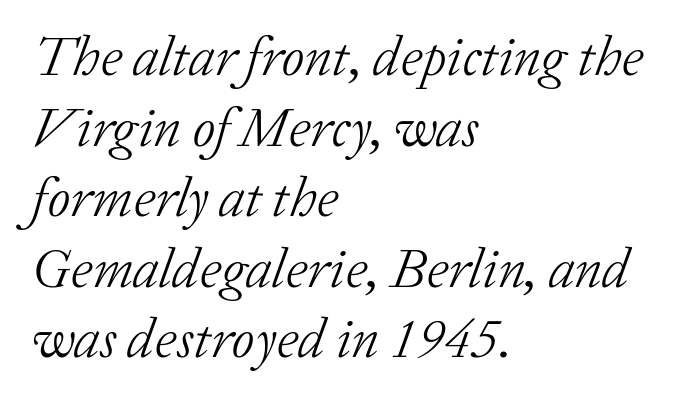
Does the lettering tilt? It does — this is italic. The type family on display is of the serif kind. Does the leading feel generous? No, just average. Does the copy run flush right? No — it runs flush left. Descenders hang freely into open space.
